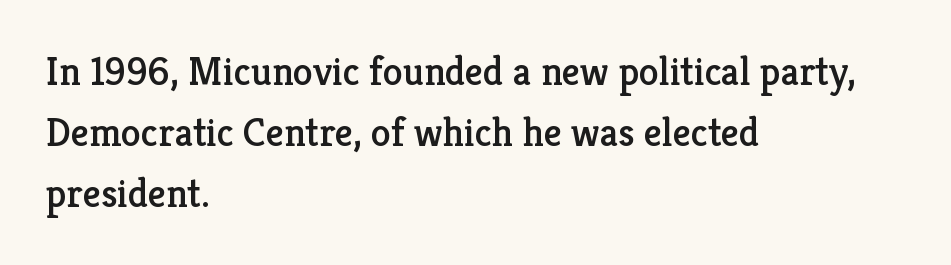
{"serif": "yes", "italic": "no", "width": "normal", "stroke_contrast": "low", "x_height": "medium", "monospaced": "no", "underline": "no", "align": "left", "line_spacing": "normal", "line_spacing_ratio": 1.52, "letter_spacing": "normal", "letter_spacing_em": 0.0, "glyph_px": 40}
